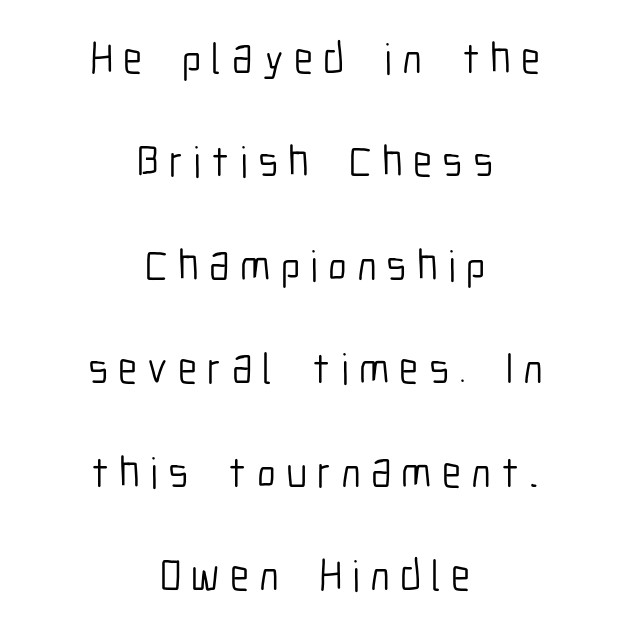
Bare-footed words on every line. Caption: multi-line text, centered on the measure. Loose tracking; the words dissolve into strings of separated letters. Weight: regular or lighter. Horizontal bands of white between lines are thick stripes.
